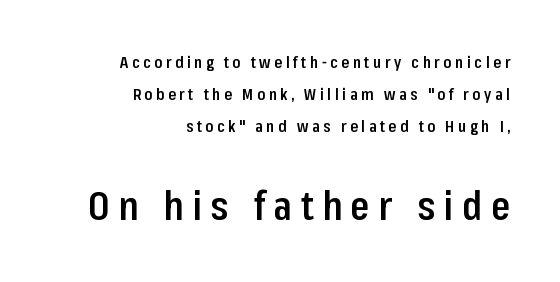
The image shows 39 px semibold, condensed sans-serif type, upright; set right-aligned, loose line spacing (2.01x), unusually wide letter spacing (+0.22 em), not underlined; the second (bottom) block is 2.44x larger; low stroke contrast and a medium x-height.
